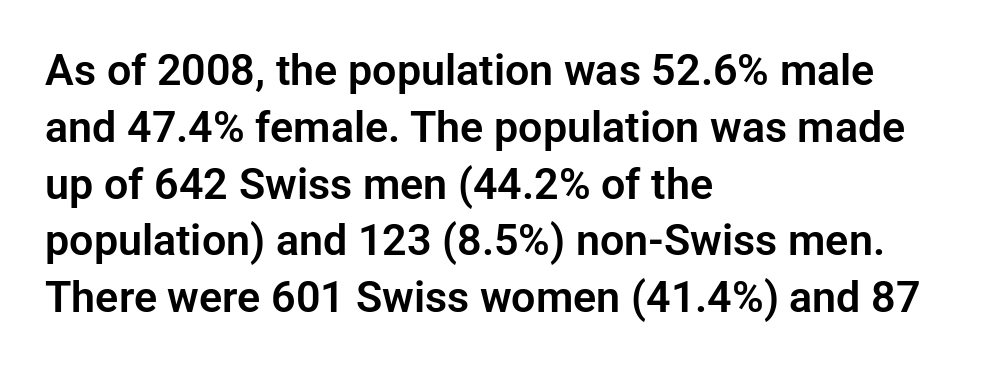
The rendering uses natural spacing where letterforms have individual widths. This is roman type, the default non-slanted kind. Line starts are locked; line ends wander. I'd call this a sans setting — the letters go barefoot. Quick note: underline off.
